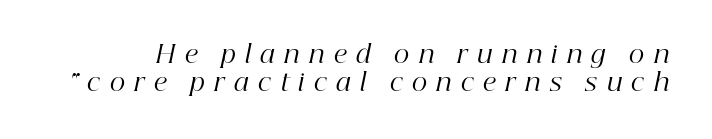
Q: Is the text bold? A: No.
Q: Is the text italic (slanted)? A: Yes, it leans right by about 12 degrees.
Q: Is the text underlined? A: No.
Q: Is the spacing between letters normal or unusually wide? A: Unusually wide.
